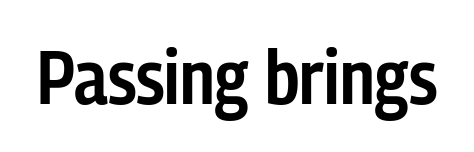
{"serif": "no", "italic": "no", "bold": "semi", "weight": "semibold", "width": "condensed", "stroke_contrast": "low", "x_height": "medium", "monospaced": "no", "underline": "no", "letter_spacing": "normal", "letter_spacing_em": 0.0, "glyph_px": 76}
